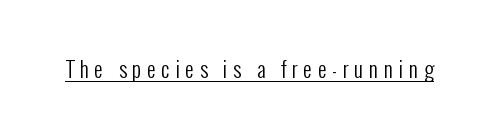
{"italic": "no", "bold": "no", "underline": "yes", "letter_spacing": "wide", "letter_spacing_em": 0.25, "glyph_px": 22}
